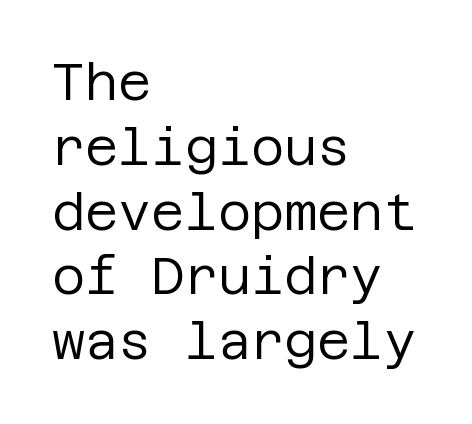
The image shows 51 px regular-weight sans-serif type, upright; set left-aligned, normal line spacing (1.27x), normal letter spacing, not underlined; low stroke contrast and a large x-height.
